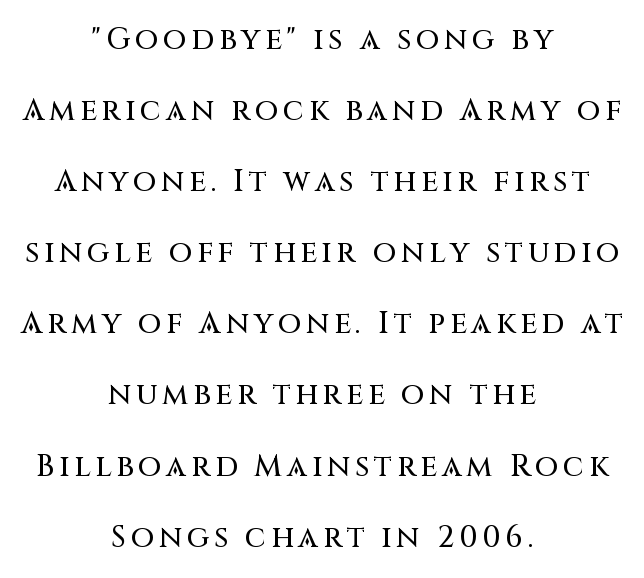
The image shows 30 px sans-serif type, upright; set centered, loose line spacing (2.37x), not underlined; medium stroke contrast and a large x-height.
